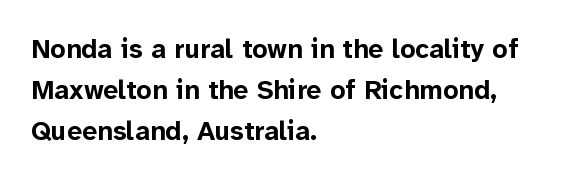
Q: Is the text bold? A: Yes.
Q: Is the text italic (slanted)? A: No, it is upright.
Q: Is the text underlined? A: No.
Q: How is the paragraph aligned? A: Left-aligned.
Q: Is the spacing between letters normal or unusually wide? A: Normal.
Q: Is the spacing between lines tight, normal or loose? A: Normal.
